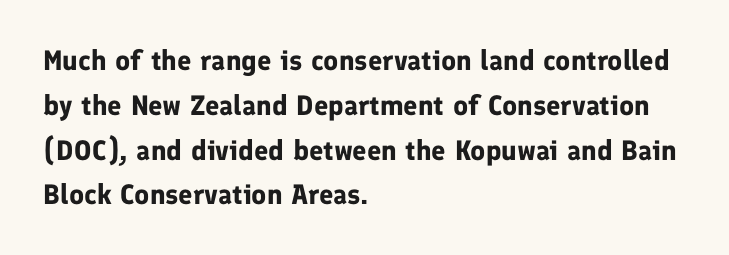
Q: Is the text bold? A: Yes.
Q: Is the text italic (slanted)? A: No, it is upright.
Q: Is the typeface a serif or a sans-serif typeface? A: Sans-serif.
Q: Is the text underlined? A: No.
Q: How is the paragraph aligned? A: Left-aligned.
Q: Is the spacing between letters normal or unusually wide? A: Normal.
Q: Is the spacing between lines tight, normal or loose? A: Normal.
Q: Width (condensed, normal, or wide)? A: Normal.
Q: Stroke contrast? A: Low.
Q: x-height? A: Medium.
Q: Monospaced? A: No.
